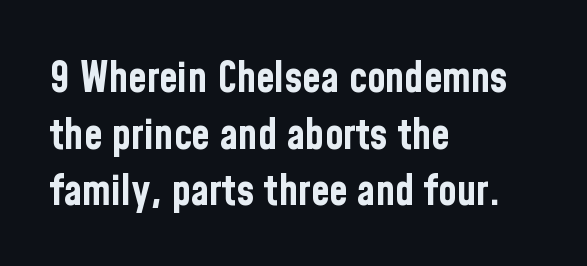
The image shows 42 px bold, condensed sans-serif type, upright; set left-aligned, normal line spacing (1.35x), normal letter spacing, not underlined; low stroke contrast and a medium x-height.
